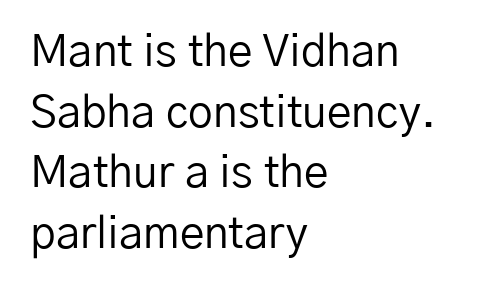
The image shows 44 px regular-weight sans-serif type, upright; set left-aligned, normal line spacing (1.38x), normal letter spacing, not underlined; low stroke contrast and a medium x-height.
